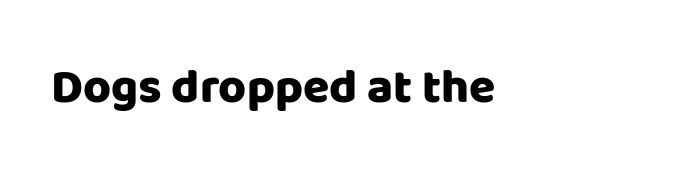
{"serif": "no", "italic": "no", "bold": "yes", "weight": "heavy", "width": "normal", "stroke_contrast": "low", "x_height": "large", "monospaced": "no", "underline": "no", "letter_spacing": "normal", "letter_spacing_em": 0.0, "glyph_px": 48}
